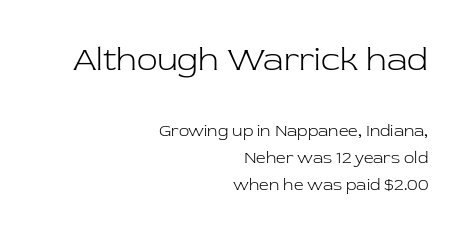
If you measured baseline to baseline, you'd find a middling distance. Of the two passages, the one on top uses the larger point size. The zone under the glyphs is completely vacant. Is the letter spacing exaggerated? No — it looks like the ordinary default. Quick note: not italic, upright.
